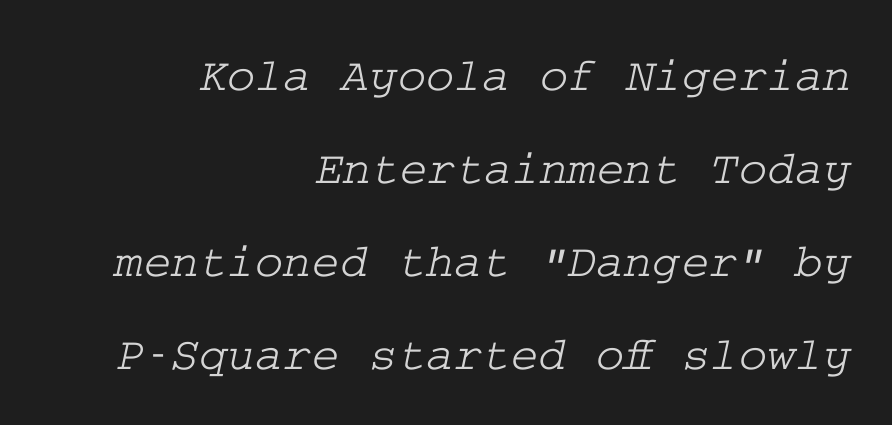
{"serif": "yes", "width": "wide", "stroke_contrast": "low", "x_height": "medium", "underline": "no", "align": "right", "line_spacing": "loose", "line_spacing_ratio": 1.94, "letter_spacing": "normal", "letter_spacing_em": 0.0, "glyph_px": 48}
